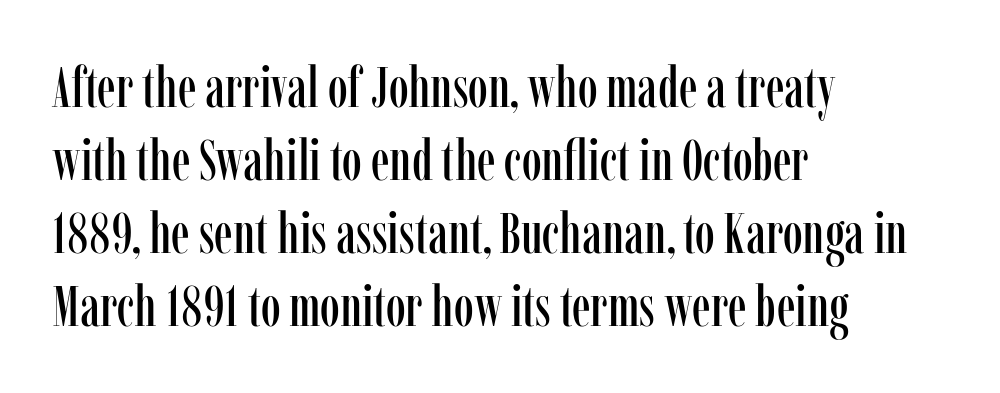
The paragraph has a hard left edge and a soft right edge. The text was rendered using a seriffed face with decorative stroke endings. A typesetter would call this zero additional tracking. Quick note: underline off.
